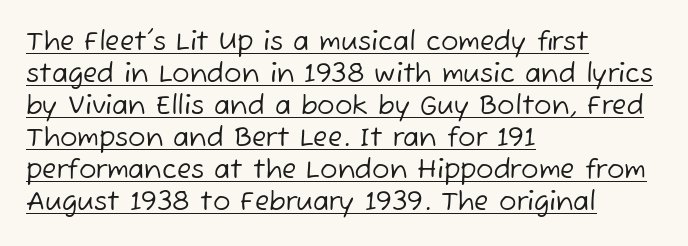
Q: Is the text bold? A: No.
Q: Is the text underlined? A: Yes.
Q: How is the paragraph aligned? A: Left-aligned.
Q: Is the spacing between letters normal or unusually wide? A: Normal.
